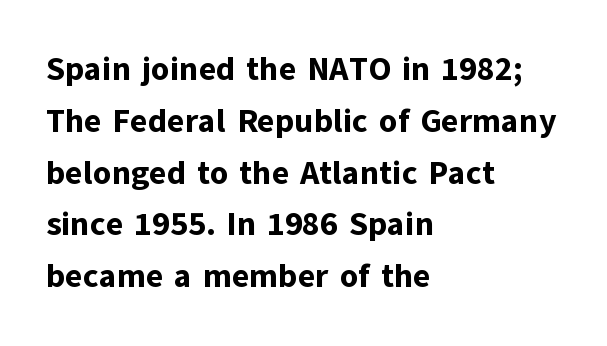
Q: Is the text bold? A: Yes.
Q: Is the text italic (slanted)? A: No, it is upright.
Q: Is the typeface a serif or a sans-serif typeface? A: Sans-serif.
Q: Is the text underlined? A: No.
Q: How is the paragraph aligned? A: Left-aligned.
Q: Is the spacing between letters normal or unusually wide? A: Normal.
Q: Is the spacing between lines tight, normal or loose? A: Normal.
Q: Width (condensed, normal, or wide)? A: Normal.
Q: Stroke contrast? A: Low.
Q: x-height? A: Medium.
Q: Monospaced? A: No.
